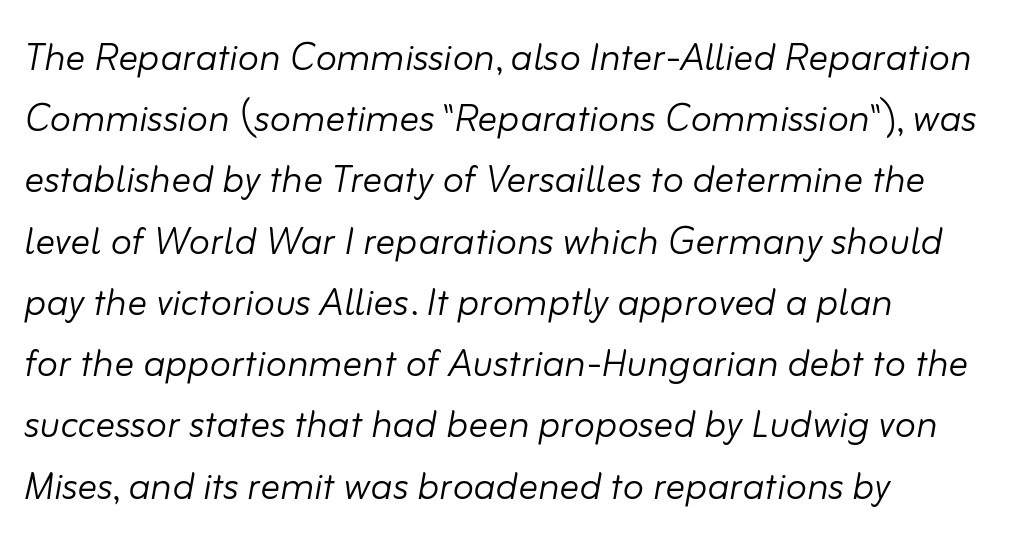
The passage shown is typed in a proportional face where columns would drift. Check under the words: just untouched page. The letters look calm and open, with moderate or lighter stems. The paragraph shown leans on its left margin. Leading: standard. The typography opts for an oblique posture over an upright one.
